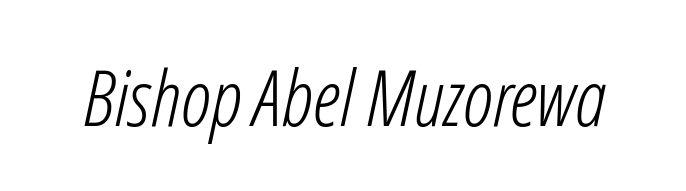
Q: Is the text bold? A: No.
Q: Is the text italic (slanted)? A: Yes, it leans right by about 12 degrees.
Q: Is the text underlined? A: No.
Q: Is the spacing between letters normal or unusually wide? A: Normal.
Q: Width (condensed, normal, or wide)? A: Condensed.
Q: Stroke contrast? A: Low.
Q: x-height? A: Medium.
Q: Monospaced? A: No.
